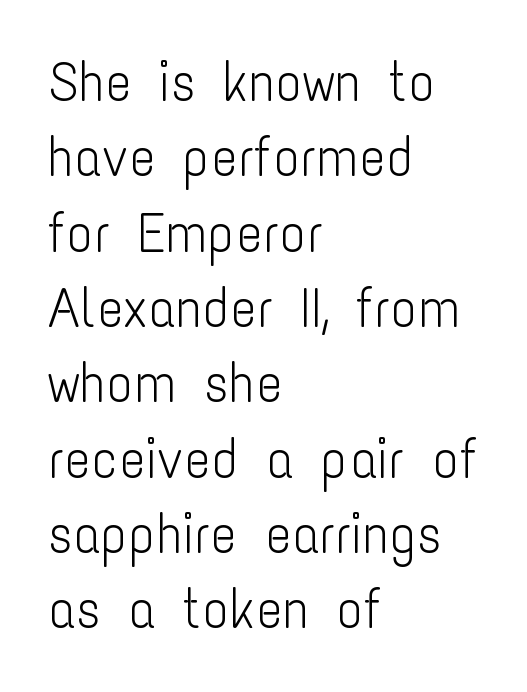
Q: Is the text bold? A: No.
Q: Is the text italic (slanted)? A: No, it is upright.
Q: Is the typeface a serif or a sans-serif typeface? A: Sans-serif.
Q: Is the text underlined? A: No.
Q: How is the paragraph aligned? A: Left-aligned.
Q: Is the spacing between letters normal or unusually wide? A: Normal.
Q: Is the spacing between lines tight, normal or loose? A: Normal.
Q: Width (condensed, normal, or wide)? A: Condensed.
Q: Stroke contrast? A: Low.
Q: x-height? A: Medium.
Q: Monospaced? A: No.
